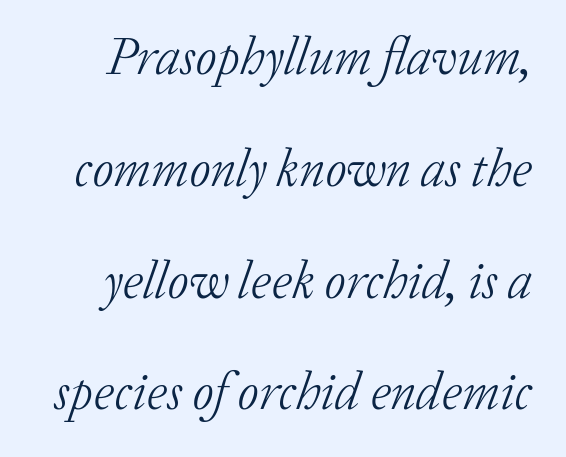
Vertically, the passage feels expansive, rows floating well apart. The passage shown leans; its letterforms are oblique. These glyphs show unthickened strokes, regular width or finer. Little horizontal feet cap the strokes, marking this as serif type.
